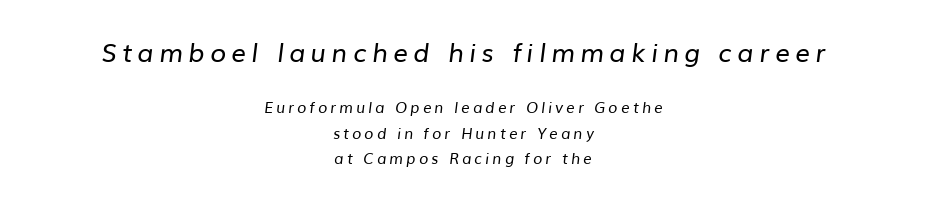
{"bold": "no", "underline": "no", "align": "center", "line_spacing": "normal", "line_spacing_ratio": 1.68, "letter_spacing": "wide", "letter_spacing_em": 0.21, "larger_block": "first", "size_ratio": 1.73, "glyph_px": 26}
